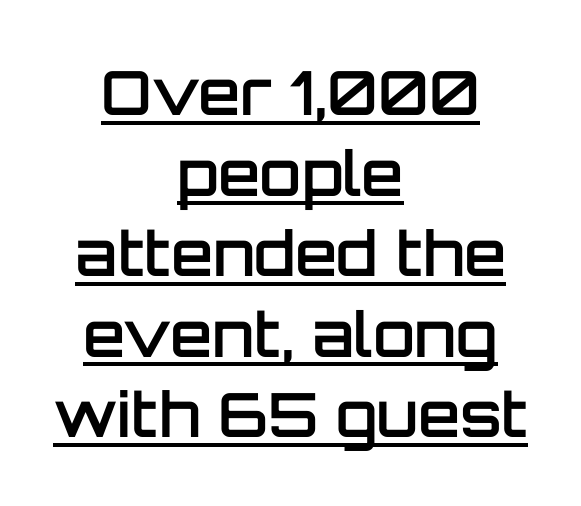
Look at the tracking — it's just the regular setting, nothing added. What kind of face is this? One without serifs — a sans. Is this a fixed-width face? No — the glyphs have proportional, varying widths. How would I describe the line gaps? Plain and ordinary. The string is rendered with underlining switched on. Every row of glyphs is offset so its center matches the block's center.
